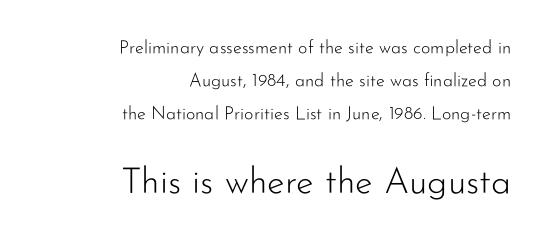
Q: Is the text bold? A: No.
Q: Is the text italic (slanted)? A: No, it is upright.
Q: Is the typeface a serif or a sans-serif typeface? A: Sans-serif.
Q: Is the text underlined? A: No.
Q: How is the paragraph aligned? A: Right-aligned.
Q: Is the spacing between letters normal or unusually wide? A: Normal.
Q: Which block of text is set in a larger size, the first (top) or the second (bottom)? A: The second (bottom) one.
Q: Width (condensed, normal, or wide)? A: Normal.
Q: Stroke contrast? A: Low.
Q: x-height? A: Small.
Q: Monospaced? A: No.
